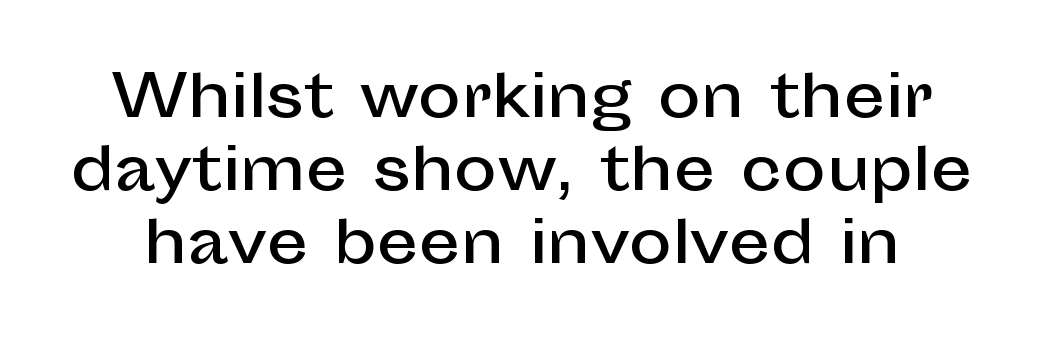
Proportional: the letters do not fall into vertical columns. Grotesque or geometric, the face here clearly has no serifs. Does the leading feel generous? No, just average. Does the lettering tilt? It doesn't — this is upright.
